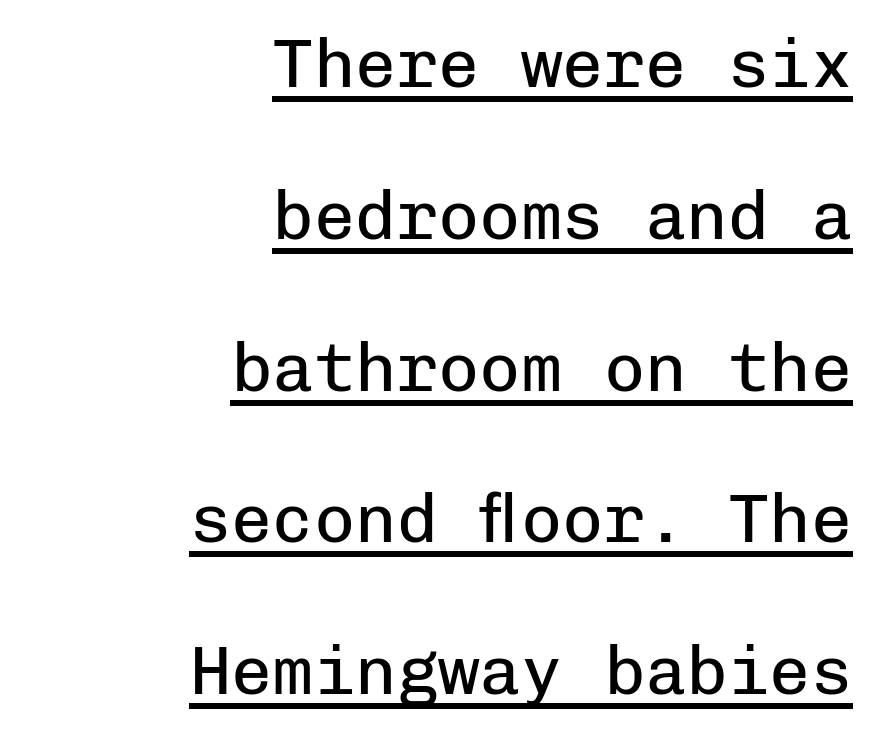
The image shows 69 px regular-weight sans-serif type, upright, monospaced; set right-aligned, loose line spacing (2.2x), normal letter spacing, underlined; low stroke contrast and a medium x-height.
